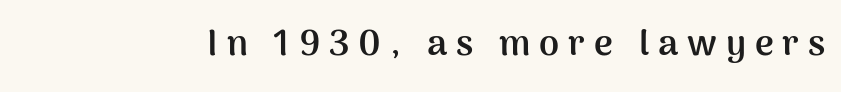
The image shows 36 px semibold sans-serif type, upright; set unusually wide letter spacing (+0.25 em), not underlined; medium stroke contrast and a medium x-height.
